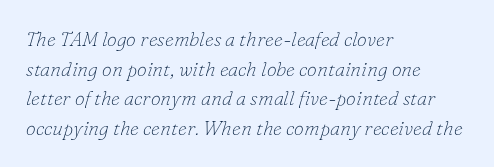
The zone under the glyphs is completely vacant. In CSS terms this would be text-align: left. Would a proofreader flag this as italicized? Yes. The letters sit at their default tracking, neither squeezed nor spread. This sample keeps an unexceptional amount of space between lines. Caption: face not bold, strokes unweighted.
